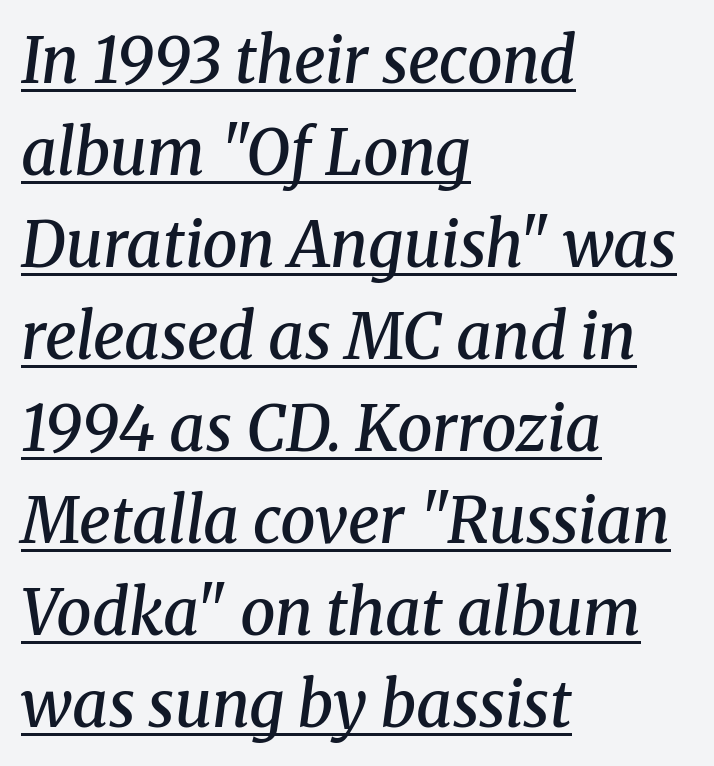
The image shows 63 px semibold serif type, italic (leaning right); set left-aligned, normal line spacing (1.46x), normal letter spacing, underlined; medium stroke contrast and a medium x-height.
